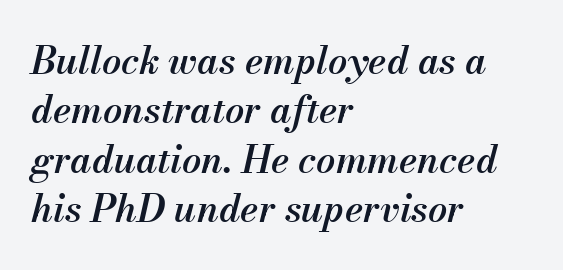
The image shows 38 px semibold type, italic (leaning right); set left-aligned, normal line spacing (1.3x), normal letter spacing, not underlined; medium stroke contrast and a small x-height.
